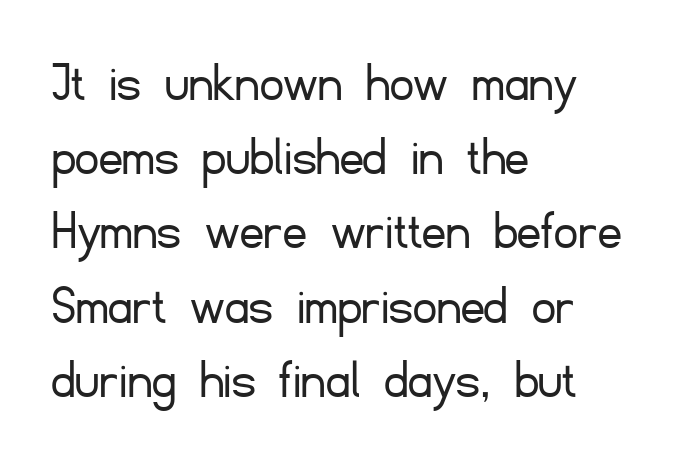
{"serif": "no", "italic": "no", "bold": "no", "weight": "light", "width": "normal", "stroke_contrast": "low", "x_height": "small", "monospaced": "no", "underline": "no", "align": "left", "line_spacing": "normal", "line_spacing_ratio": 1.28, "letter_spacing": "normal", "letter_spacing_em": 0.0, "glyph_px": 58}
